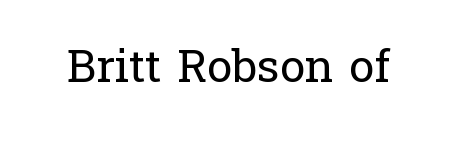
{"serif": "yes", "italic": "no", "bold": "no", "weight": "regular", "width": "normal", "stroke_contrast": "low", "x_height": "medium", "monospaced": "no", "underline": "no", "letter_spacing": "normal", "letter_spacing_em": 0.0, "glyph_px": 45}
